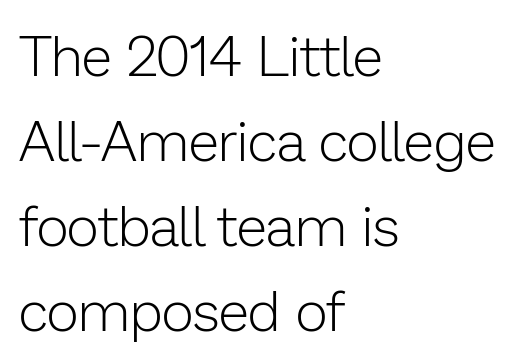
{"serif": "no", "italic": "no", "bold": "no", "weight": "light", "width": "normal", "stroke_contrast": "low", "x_height": "medium", "monospaced": "no", "underline": "no", "align": "left", "line_spacing": "normal", "line_spacing_ratio": 1.52, "letter_spacing": "normal", "letter_spacing_em": 0.0, "glyph_px": 56}
